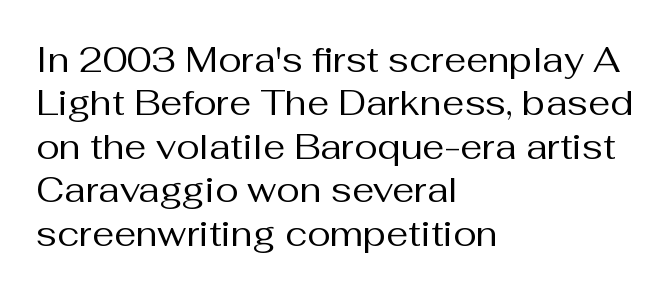
Do the characters align in a grid? No, the font is proportional. The glyphs are unaccompanied by any horizontal stroke below them. The type is set solid horizontally, with unmodified tracking. A light-to-regular cut is what we see here. These lines stack with their left ends in a neat column. This rendering employs a face without finishing strokes, i.e., a sans-serif.
